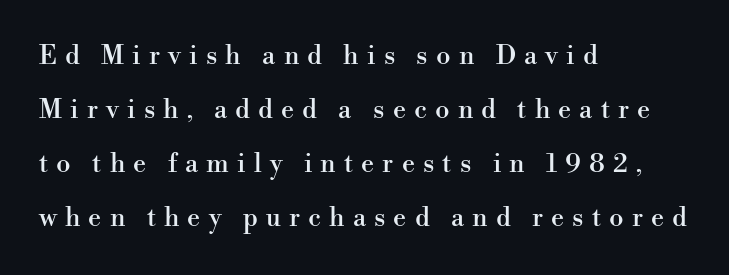
No italicization has been applied; the sample stays upright. The face used here is rendered with a markedly widened letterfit. Rule under the text: the space is simply empty. Compared with typical paragraphs, the rows here are farther apart. Each line starts at the same left margin while the right side varies.
